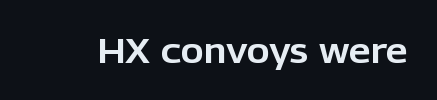
Q: Is the text italic (slanted)? A: No, it is upright.
Q: Is the typeface a serif or a sans-serif typeface? A: Sans-serif.
Q: Is the text underlined? A: No.
Q: Is the spacing between letters normal or unusually wide? A: Normal.
Q: Width (condensed, normal, or wide)? A: Normal.
Q: Stroke contrast? A: Low.
Q: x-height? A: Medium.
Q: Monospaced? A: No.
